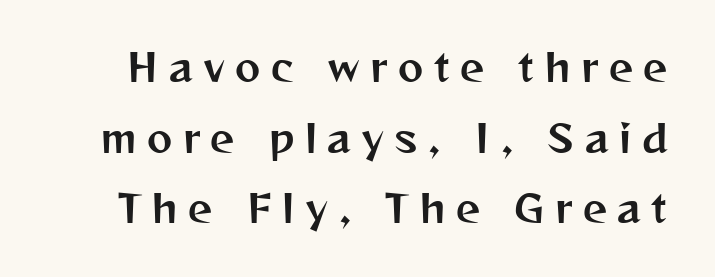
Varying glyph widths throughout — classic text-font behaviour. Nope, no serifs anywhere on these letters. Observe the wide spacing: letters keep a clear distance from each other. Has an underline been added? It has not. In terms of posture, this sample is upright.
